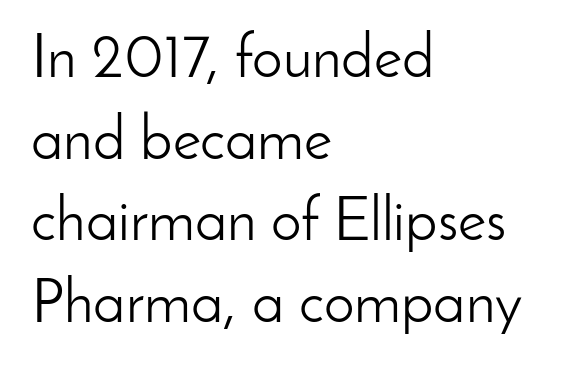
Characters remain perfectly vertical along every line. Teacher's note: observe the even left margin — that is flush-left alignment. Type style note: lacks serifs. Spacing between characters is what you'd get straight out of the box. This block has exactly the height ordinary leading produces.
